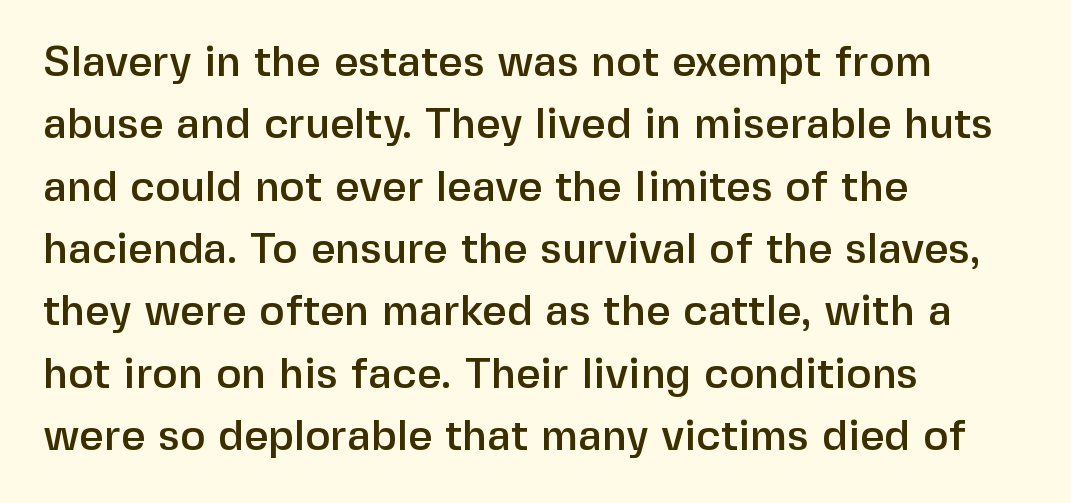
The image shows 43 px sans-serif type, upright; set left-aligned, normal line spacing (1.45x), normal letter spacing, not underlined; low stroke contrast and a medium x-height.
